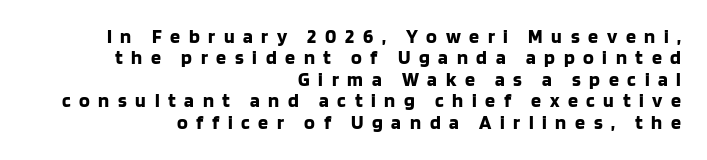
Q: Is the text bold? A: Yes.
Q: Is the text italic (slanted)? A: No, it is upright.
Q: Is the text underlined? A: No.
Q: How is the paragraph aligned? A: Right-aligned.
Q: Is the spacing between letters normal or unusually wide? A: Unusually wide.
Q: Is the spacing between lines tight, normal or loose? A: Tight.
